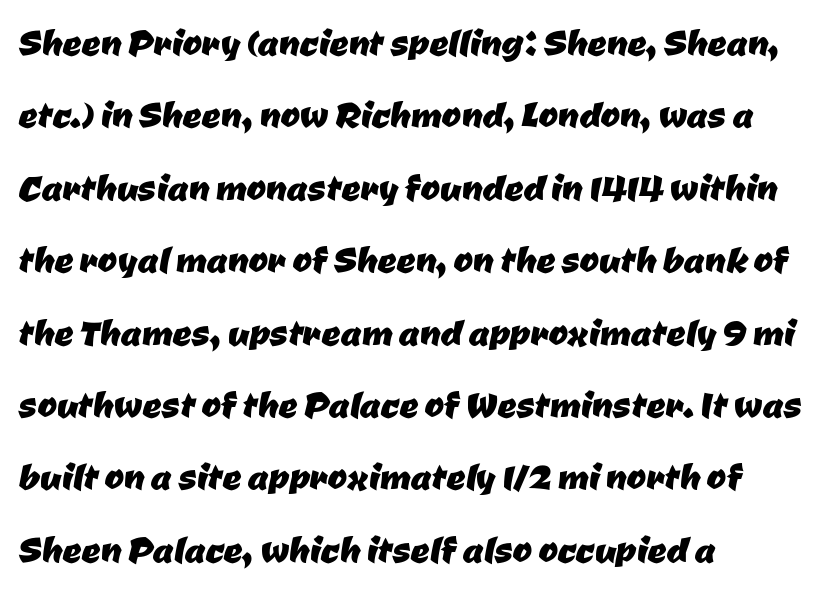
The passage is arranged the way most books set body copy — flush left. Serif or sans? Sans — the stroke terminals are bare. Does extra space separate the letters? No, they use regular spacing. Each letter keeps its own natural width here, so spacing adapts to shape. This sample keeps an unexceptional amount of space between lines. Quick note: underline off.
